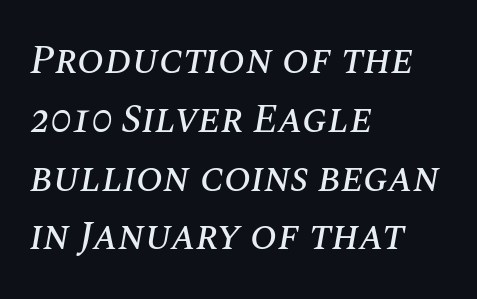
The image shows 40 px text type, italic (leaning right); set left-aligned, normal line spacing (1.47x), normal letter spacing, not underlined; medium stroke contrast and a large x-height.
